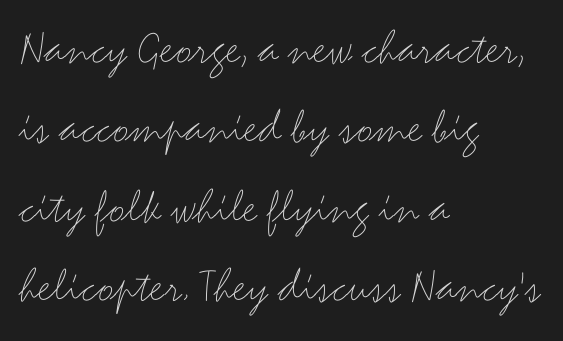
The image shows 50 px thin, wide sans-serif type; set left-aligned, normal line spacing (1.59x), normal letter spacing, not underlined; medium stroke contrast and a small x-height.
